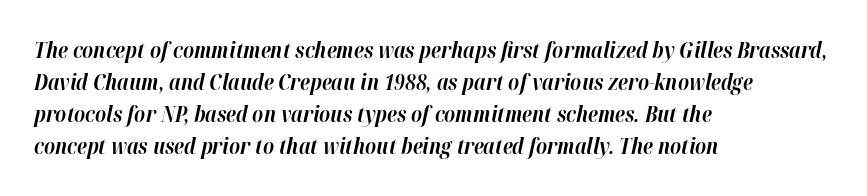
This sample uses an oblique cut, with every glyph tilted off the vertical. Whoever set this chose a conventional vertical rhythm. The passage is arranged the way most books set body copy — flush left. Observe the ordinary spacing: letters are neighbours, not strangers.
